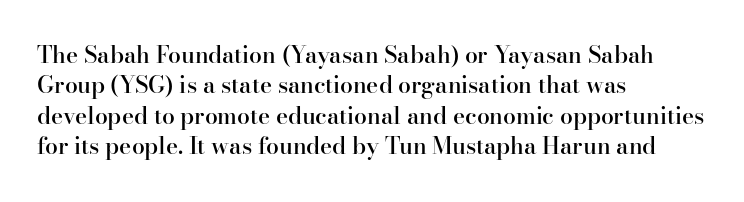
{"italic": "no", "bold": "semi", "underline": "no", "align": "left", "line_spacing": "normal", "line_spacing_ratio": 1.32, "letter_spacing": "normal", "letter_spacing_em": 0.0, "glyph_px": 23}
